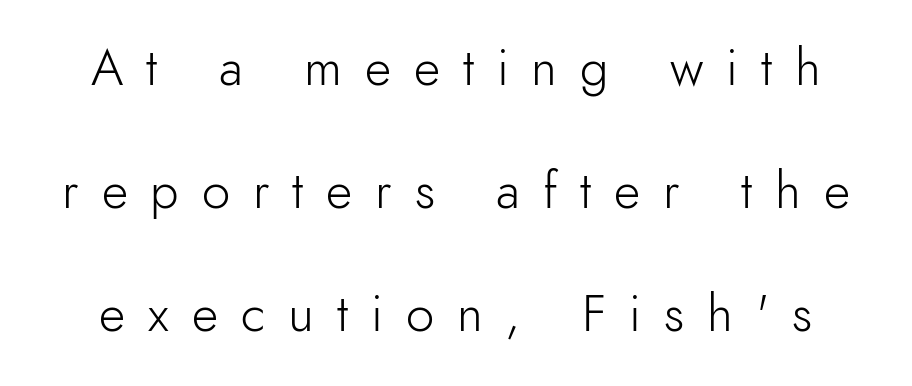
The image shows 51 px light sans-serif type, upright; set loose line spacing (2.41x), unusually wide letter spacing (+0.45 em), not underlined; a small x-height.
